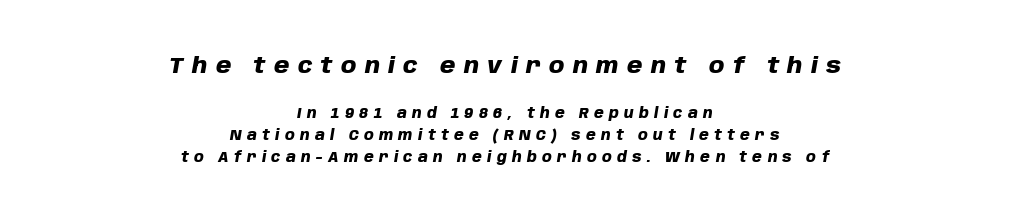
The image shows 22 px bold type, italic (leaning right); set centered, normal line spacing (1.54x), unusually wide letter spacing (+0.38 em), not underlined; the first (top) block is 1.57x larger.
